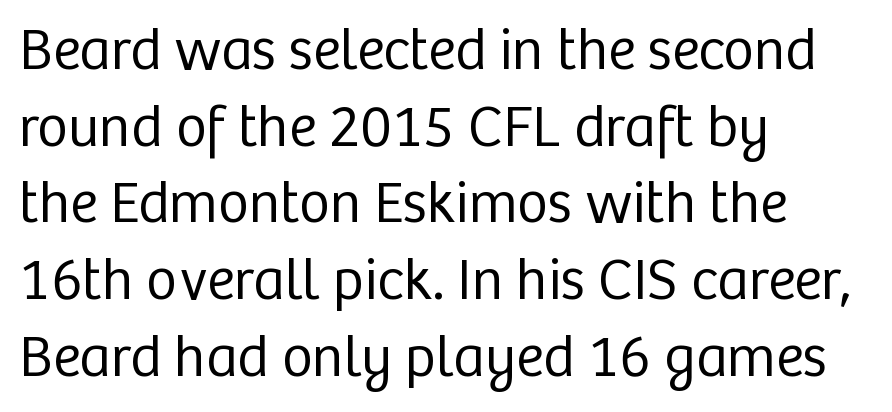
Q: Is the text bold? A: No.
Q: Is the text italic (slanted)? A: No, it is upright.
Q: Is the typeface a serif or a sans-serif typeface? A: Sans-serif.
Q: Is the text underlined? A: No.
Q: How is the paragraph aligned? A: Left-aligned.
Q: Is the spacing between letters normal or unusually wide? A: Normal.
Q: Is the spacing between lines tight, normal or loose? A: Normal.
Q: Width (condensed, normal, or wide)? A: Normal.
Q: Stroke contrast? A: Low.
Q: x-height? A: Medium.
Q: Monospaced? A: No.
